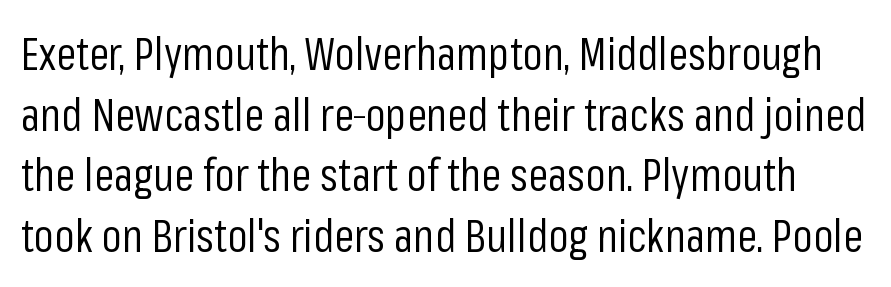
Q: Is the text bold? A: No.
Q: Is the text italic (slanted)? A: No, it is upright.
Q: Is the typeface a serif or a sans-serif typeface? A: Sans-serif.
Q: Is the text underlined? A: No.
Q: Is the spacing between letters normal or unusually wide? A: Normal.
Q: Is the spacing between lines tight, normal or loose? A: Normal.
Q: Width (condensed, normal, or wide)? A: Condensed.
Q: Stroke contrast? A: Low.
Q: x-height? A: Medium.
Q: Monospaced? A: No.
